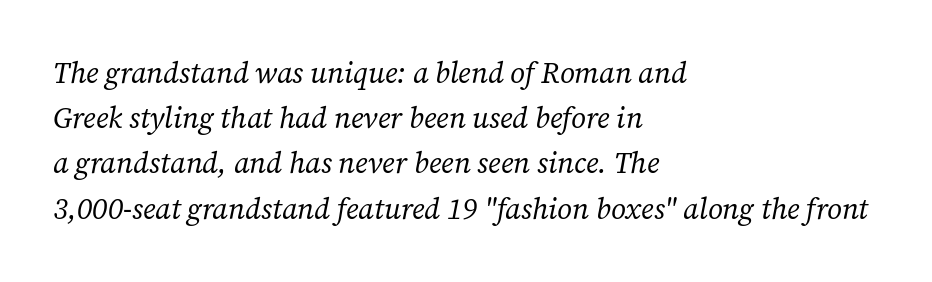
Q: Is the text bold? A: No.
Q: Is the text italic (slanted)? A: Yes, it leans right by about 12 degrees.
Q: Is the typeface a serif or a sans-serif typeface? A: Serif.
Q: Is the text underlined? A: No.
Q: How is the paragraph aligned? A: Left-aligned.
Q: Is the spacing between letters normal or unusually wide? A: Normal.
Q: Is the spacing between lines tight, normal or loose? A: Normal.
Q: Width (condensed, normal, or wide)? A: Normal.
Q: Stroke contrast? A: Low.
Q: x-height? A: Medium.
Q: Monospaced? A: No.
